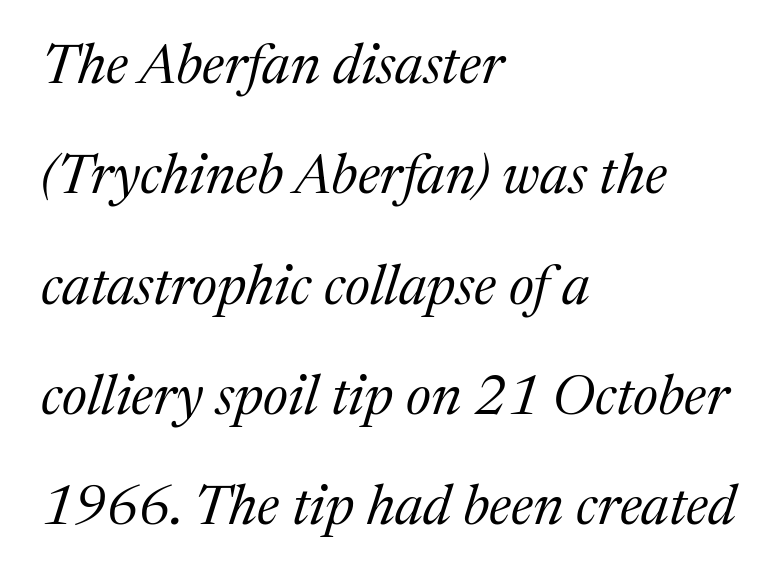
Q: Is the text bold? A: No.
Q: Is the text italic (slanted)? A: Yes, it leans right by about 17 degrees.
Q: Is the typeface a serif or a sans-serif typeface? A: Serif.
Q: Is the text underlined? A: No.
Q: How is the paragraph aligned? A: Left-aligned.
Q: Is the spacing between letters normal or unusually wide? A: Normal.
Q: Is the spacing between lines tight, normal or loose? A: Loose.
Q: Width (condensed, normal, or wide)? A: Normal.
Q: Stroke contrast? A: Medium.
Q: x-height? A: Medium.
Q: Monospaced? A: No.
